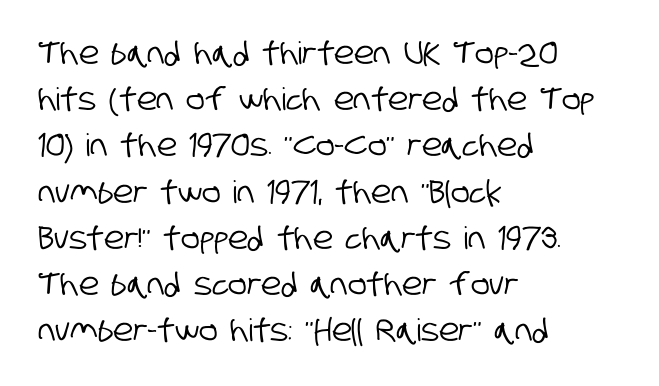
Each row of text sits above clean, open space. How would I describe the line gaps? Plain and ordinary. The lines in this sample share a left origin and differ only in where they stop. There is no visible air inserted between adjacent glyphs.
